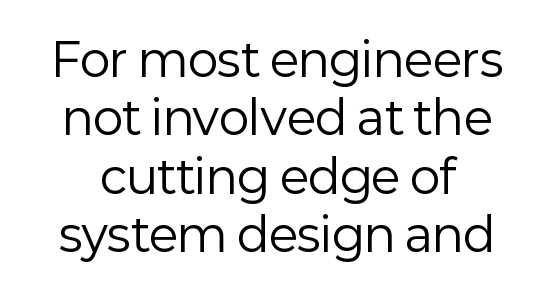
Q: Is the text bold? A: No.
Q: Is the text italic (slanted)? A: No, it is upright.
Q: Is the typeface a serif or a sans-serif typeface? A: Sans-serif.
Q: Is the text underlined? A: No.
Q: Is the spacing between letters normal or unusually wide? A: Normal.
Q: Is the spacing between lines tight, normal or loose? A: Normal.
Q: Width (condensed, normal, or wide)? A: Normal.
Q: Stroke contrast? A: Low.
Q: x-height? A: Medium.
Q: Monospaced? A: No.
